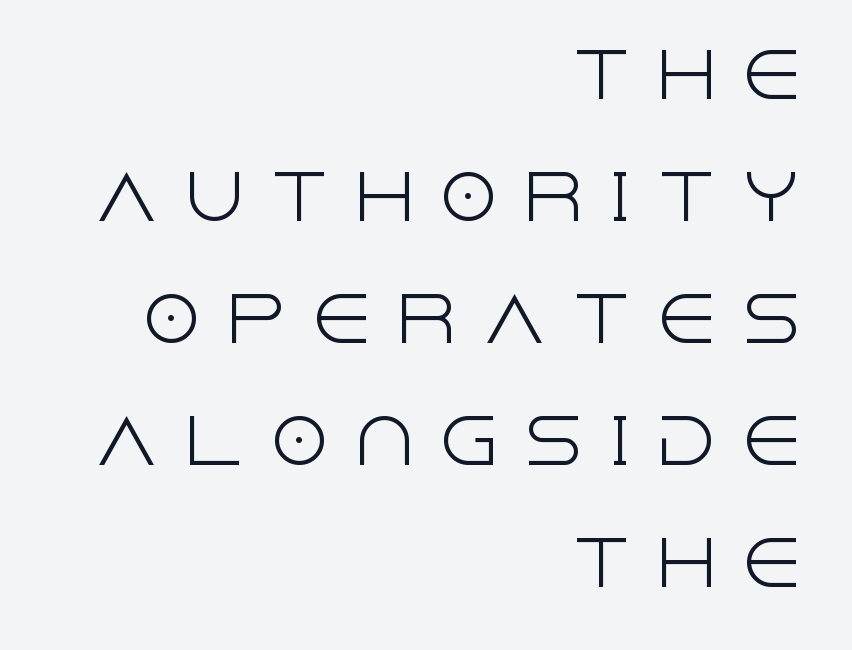
Q: Is the text bold? A: No.
Q: Is the text italic (slanted)? A: No, it is upright.
Q: Is the typeface a serif or a sans-serif typeface? A: Sans-serif.
Q: Is the text underlined? A: No.
Q: How is the paragraph aligned? A: Right-aligned.
Q: Is the spacing between letters normal or unusually wide? A: Unusually wide.
Q: Is the spacing between lines tight, normal or loose? A: Loose.
Q: Width (condensed, normal, or wide)? A: Normal.
Q: x-height? A: Large.
Q: Monospaced? A: No.
